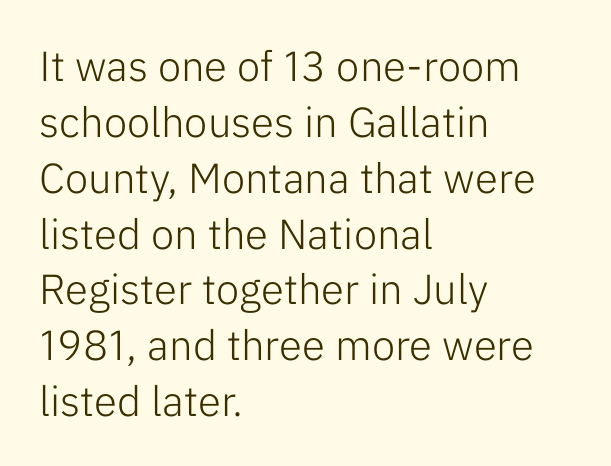
There is no visible air inserted between adjacent glyphs. Unlike italic type, these characters show no tilt at all. The rendering shows plain stroke endings on the letterforms — a sans-serif design. Reading down the block, your eye returns to a fixed left position each line.
